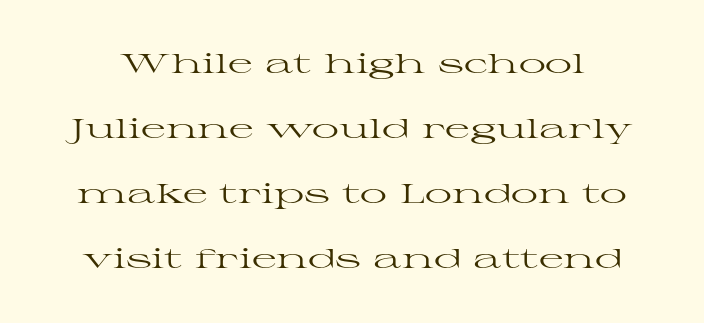
Q: Is the text bold? A: No.
Q: Is the text italic (slanted)? A: No, it is upright.
Q: Is the text underlined? A: No.
Q: Is the spacing between letters normal or unusually wide? A: Normal.
Q: Is the spacing between lines tight, normal or loose? A: Loose.
